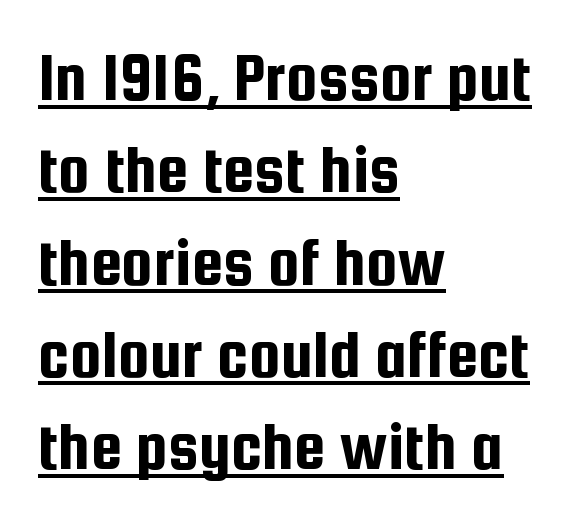
Where is the straight margin? On the left. Looks like regular typesetting: each glyph gets only the width it needs. Notice how descenders clear the ascenders below comfortably — that's standard leading. Honestly, the underline is the first thing you notice here. I'd call this a sans setting — the letters go barefoot.
